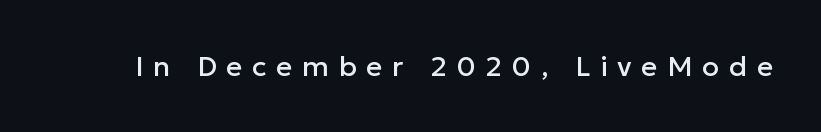
Unlike a traditional serif, this face leaves its strokes unadorned. Compared with typical body copy, the letter spacing here is much looser. Here the designer chose a conventional face with non-uniform glyph widths. A roman cut, with each character standing at attention. Only glyphs here, with clear space below each row.
